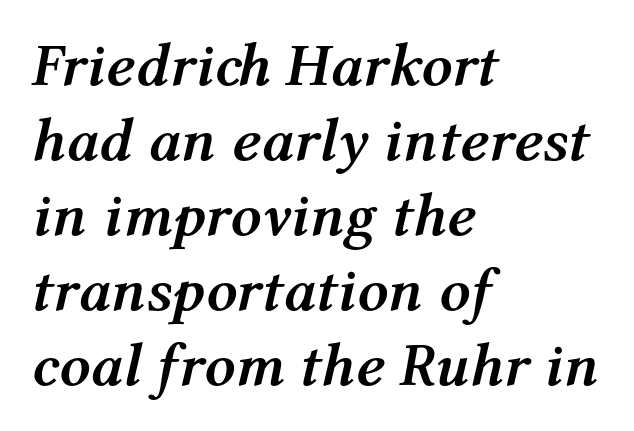
Underlining? Definitely not there. Rendered with sloped, italic letterforms. One-word summary of the alignment: left. Strokes here are thick enough to call this a true bold. Note the varied advance widths — an 'i' is clearly narrower than an 'm'. This rendering leaves character spacing at its baseline value.
